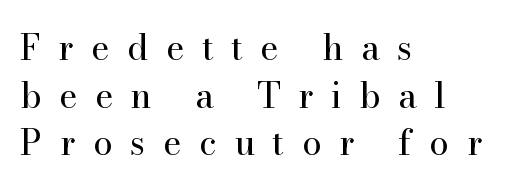
The image shows 35 px regular-weight serif type, upright; set left-aligned, normal line spacing (1.36x), unusually wide letter spacing (+0.5 em), not underlined; high stroke contrast and a small x-height.
